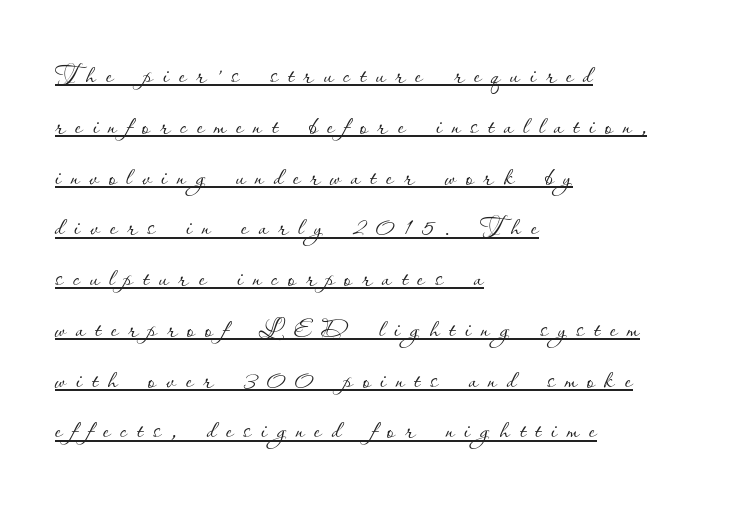
Does a line run under the words? Yes, clearly. The weight tops out at a normal text grade. Leading: standard. The passage shown is typed in a proportional face where columns would drift. Look at the tracking — it's clearly loosened, letters drifting apart.
